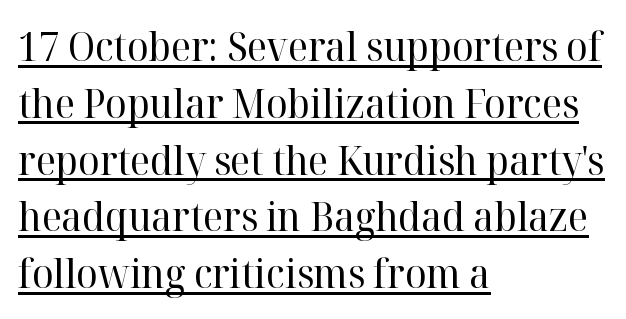
Q: Is the text bold? A: No.
Q: Is the text italic (slanted)? A: No, it is upright.
Q: Is the typeface a serif or a sans-serif typeface? A: Serif.
Q: Is the text underlined? A: Yes.
Q: How is the paragraph aligned? A: Left-aligned.
Q: Is the spacing between letters normal or unusually wide? A: Normal.
Q: Is the spacing between lines tight, normal or loose? A: Normal.
Q: Width (condensed, normal, or wide)? A: Normal.
Q: Stroke contrast? A: High.
Q: x-height? A: Medium.
Q: Monospaced? A: No.
